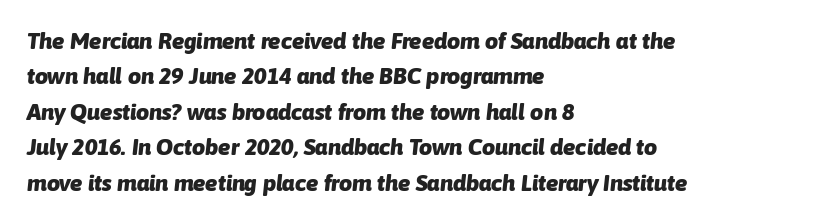
The image shows 23 px bold type, italic (leaning right); set left-aligned, normal line spacing (1.54x), normal letter spacing, not underlined.
